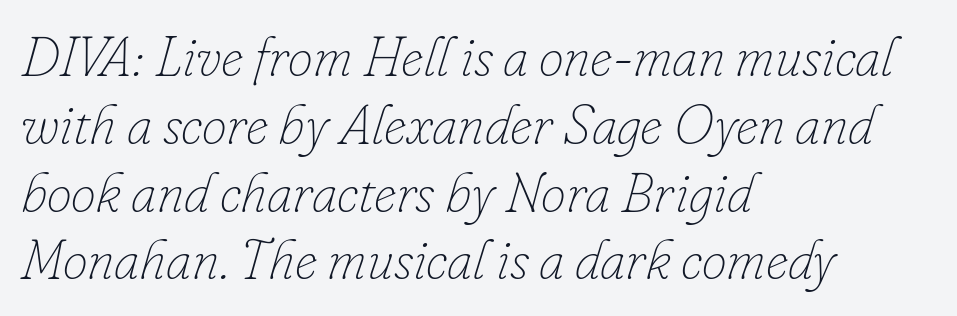
The image shows 56 px thin type, italic (leaning right); set left-aligned, line spacing 1.21x, normal letter spacing, not underlined; low stroke contrast and a small x-height.
